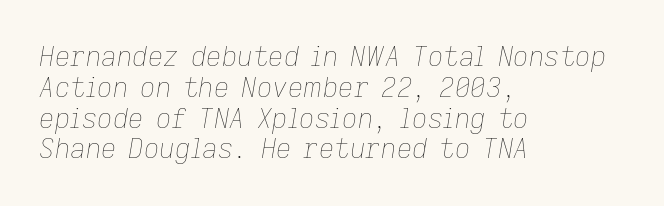
Q: Is the text bold? A: No.
Q: Is the text italic (slanted)? A: Yes, it leans right by about 9 degrees.
Q: Is the text underlined? A: No.
Q: How is the paragraph aligned? A: Left-aligned.
Q: Is the spacing between letters normal or unusually wide? A: Normal.
Q: Is the spacing between lines tight, normal or loose? A: Tight.
